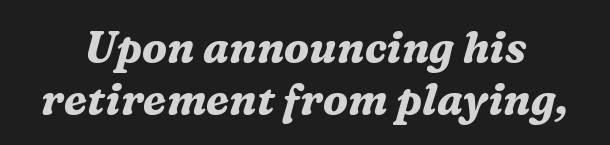
The designer went with a serif here, giving each stem small feet. This sample has the flowing, uneven cadence of proportional lettering. Yep, that's italic — everything's leaning. Plenty of ink on the page — the face is bold. The gap between lines stays unmarked. What stands out about the letter spacing? Nothing — it is the standard amount.
